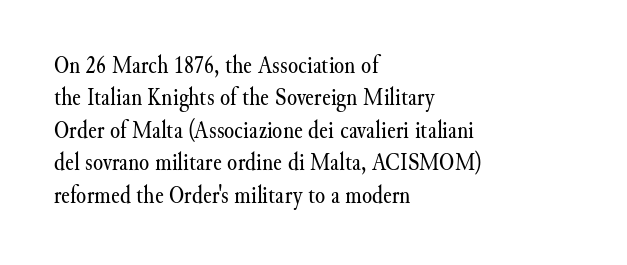
The image shows 26 px text type, upright; set left-aligned, normal line spacing (1.25x), normal letter spacing, not underlined.
